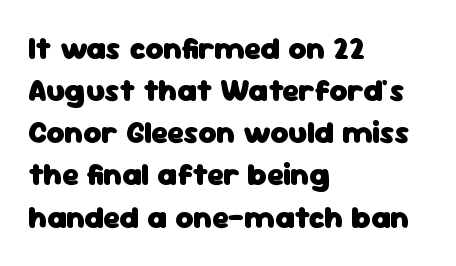
A typesetter would mark this as roman, not italic. Anything drawn beneath the words? Only blank space. The face used here is a sans, in the tradition of grotesques and geometrics. Think of a printed novel: that variable character pitch is what you see here. As a designer I'd log this as weight 700, bold. Rows of type keep a routine distance in the vertical direction.
